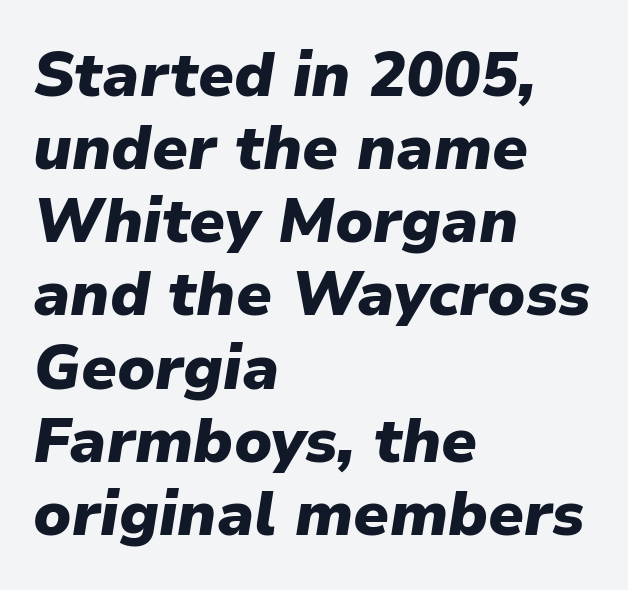
The setting favours the left margin, as ordinary paragraphs usually do. An italicized treatment has been applied to the whole sample. Heft: maximum for text — a bold. Think of a printed novel: that variable character pitch is what you see here. Compared with typical body copy, the letter spacing here is the same.
